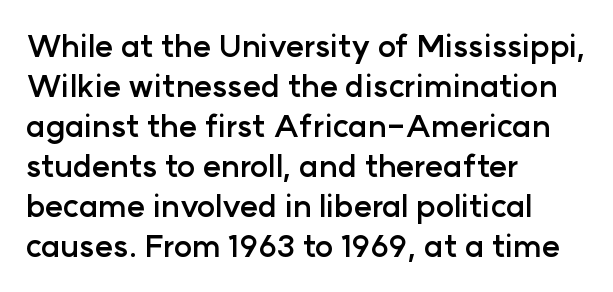
The image shows 31 px semibold sans-serif type, upright; set left-aligned, normal line spacing (1.29x), normal letter spacing, not underlined; low stroke contrast and a medium x-height.
